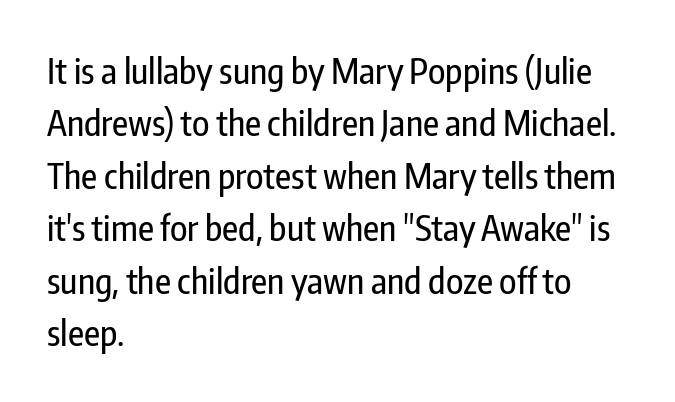
The image shows 35 px condensed sans-serif type, upright; set left-aligned, normal line spacing (1.5x), normal letter spacing, not underlined; low stroke contrast and a medium x-height.
